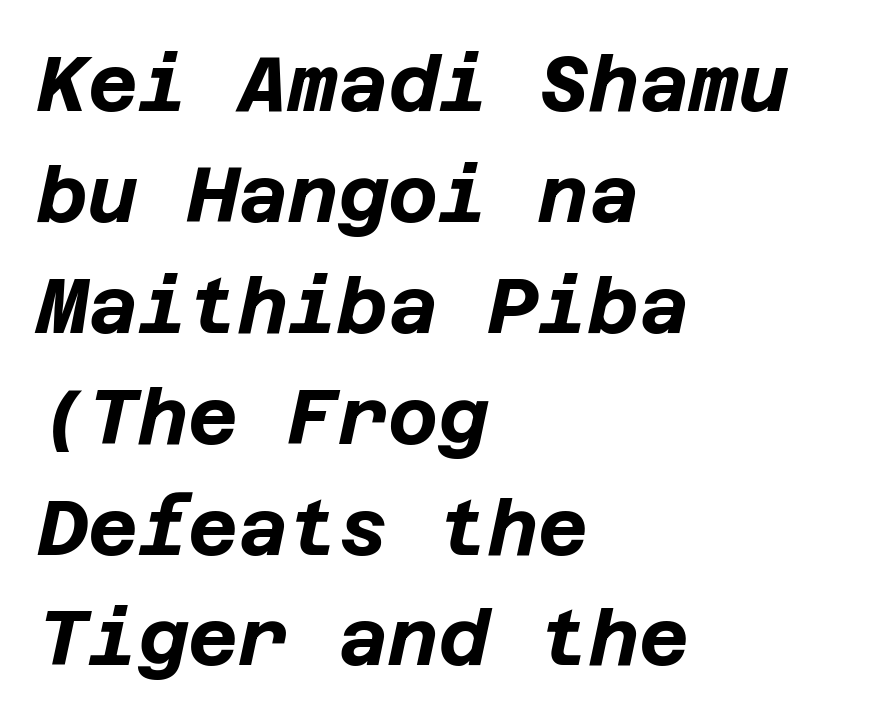
{"italic": "yes", "lean": "right", "slant_degrees": 12, "bold": "yes", "weight": "bold", "width": "normal", "stroke_contrast": "low", "x_height": "large", "underline": "no", "align": "left", "line_spacing": "normal", "line_spacing_ratio": 1.44, "letter_spacing": "normal", "letter_spacing_em": 0.0, "glyph_px": 77}
